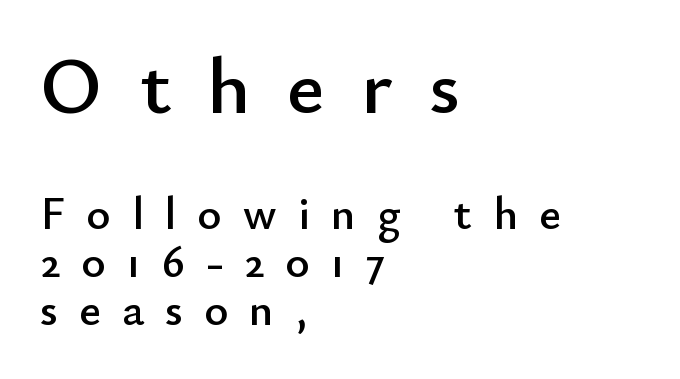
The lines in this sample share a left origin and differ only in where they stop. To sum up the face: it is a sans, with no serifs. The space beneath each line is pristine and unruled. Unlike italic type, these characters show no tilt at all.
